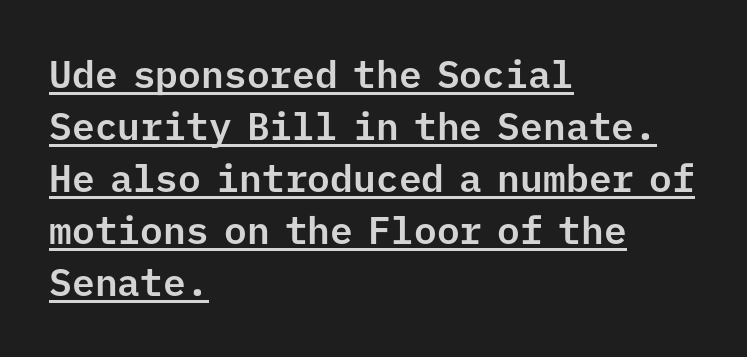
{"serif": "no", "italic": "no", "width": "normal", "stroke_contrast": "low", "x_height": "medium", "monospaced": "yes", "underline": "yes", "align": "left", "line_spacing": "normal", "line_spacing_ratio": 1.37, "letter_spacing": "normal", "letter_spacing_em": 0.0, "glyph_px": 38}
